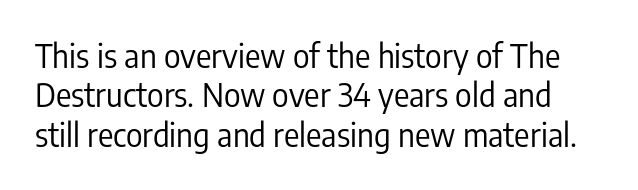
The image shows 32 px regular-weight, condensed sans-serif type, upright; set line spacing 1.23x, normal letter spacing, not underlined; low stroke contrast and a medium x-height.
